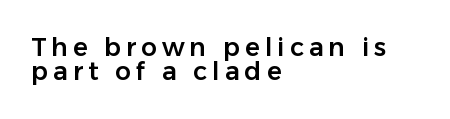
Q: Is the text italic (slanted)? A: No, it is upright.
Q: Is the text underlined? A: No.
Q: How is the paragraph aligned? A: Left-aligned.
Q: Is the spacing between letters normal or unusually wide? A: Unusually wide.
Q: Is the spacing between lines tight, normal or loose? A: Tight.
